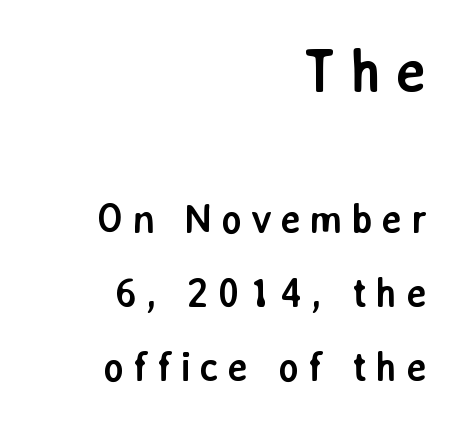
Q: Is the text bold? A: Yes.
Q: Is the text italic (slanted)? A: No, it is upright.
Q: Is the typeface a serif or a sans-serif typeface? A: Sans-serif.
Q: Is the text underlined? A: No.
Q: How is the paragraph aligned? A: Right-aligned.
Q: Is the spacing between letters normal or unusually wide? A: Unusually wide.
Q: Which block of text is set in a larger size, the first (top) or the second (bottom)? A: The first (top) one.
Q: Width (condensed, normal, or wide)? A: Normal.
Q: Stroke contrast? A: Low.
Q: x-height? A: Medium.
Q: Monospaced? A: No.
